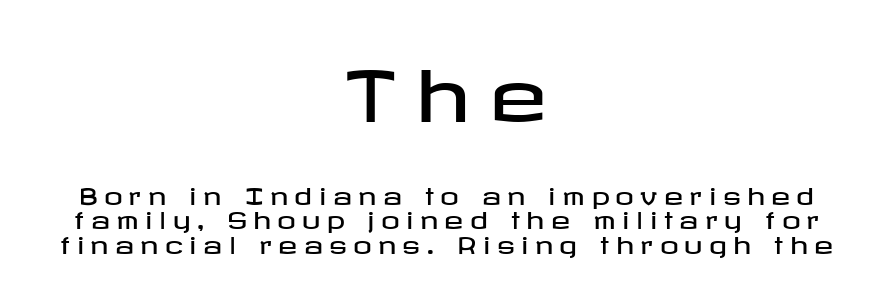
{"serif": "no", "italic": "no", "width": "wide", "stroke_contrast": "low", "x_height": "medium", "underline": "no", "align": "center", "line_spacing": "tight", "line_spacing_ratio": 1.08, "letter_spacing": "wide", "letter_spacing_em": 0.28, "larger_block": "first", "size_ratio": 3.04, "glyph_px": 70}
